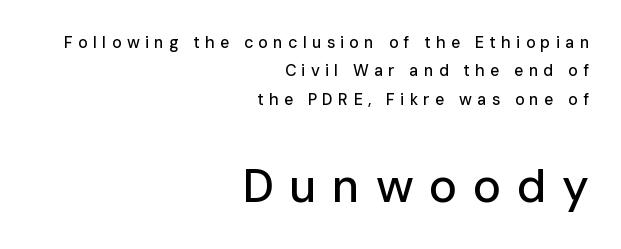
Q: Is the text italic (slanted)? A: No, it is upright.
Q: Is the typeface a serif or a sans-serif typeface? A: Sans-serif.
Q: Is the text underlined? A: No.
Q: How is the paragraph aligned? A: Right-aligned.
Q: Is the spacing between letters normal or unusually wide? A: Unusually wide.
Q: Which block of text is set in a larger size, the first (top) or the second (bottom)? A: The second (bottom) one.
Q: Width (condensed, normal, or wide)? A: Normal.
Q: Stroke contrast? A: Low.
Q: x-height? A: Medium.
Q: Monospaced? A: No.
